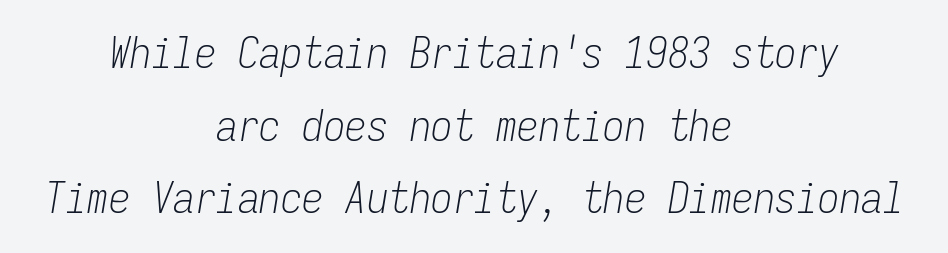
{"italic": "yes", "lean": "right", "slant_degrees": 9, "bold": "no", "weight": "light", "width": "condensed", "stroke_contrast": "low", "x_height": "medium", "monospaced": "yes", "underline": "no", "align": "center", "line_spacing": "normal", "line_spacing_ratio": 1.69, "letter_spacing": "normal", "letter_spacing_em": 0.0, "glyph_px": 43}
